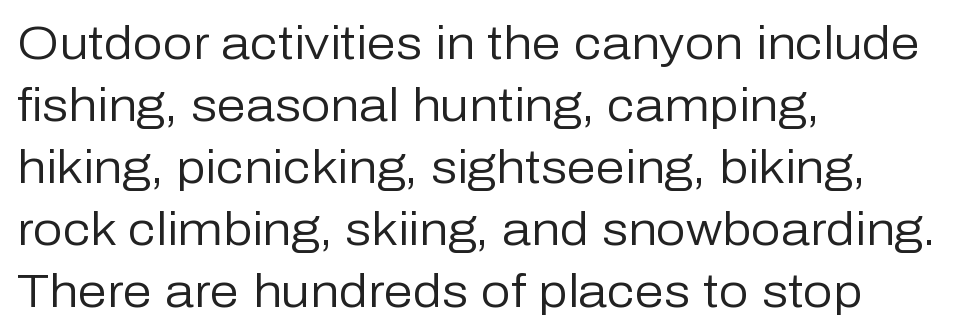
The image shows 47 px regular-weight sans-serif type, upright; set left-aligned, normal line spacing (1.32x), normal letter spacing, not underlined; low stroke contrast and a medium x-height.
